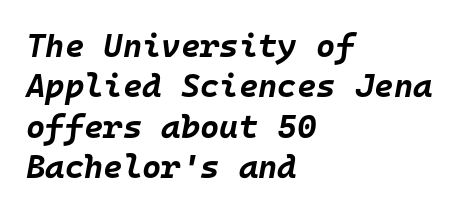
Q: Is the text bold? A: Yes.
Q: Is the text italic (slanted)? A: Yes, it leans right by about 10 degrees.
Q: Is the text underlined? A: No.
Q: How is the paragraph aligned? A: Left-aligned.
Q: Is the spacing between letters normal or unusually wide? A: Normal.
Q: Width (condensed, normal, or wide)? A: Normal.
Q: Stroke contrast? A: Low.
Q: x-height? A: Large.
Q: Monospaced? A: Yes.
